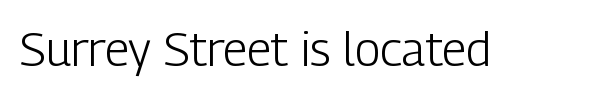
The image shows 47 px light, condensed sans-serif type, upright; set normal letter spacing, not underlined; low stroke contrast and a medium x-height.
